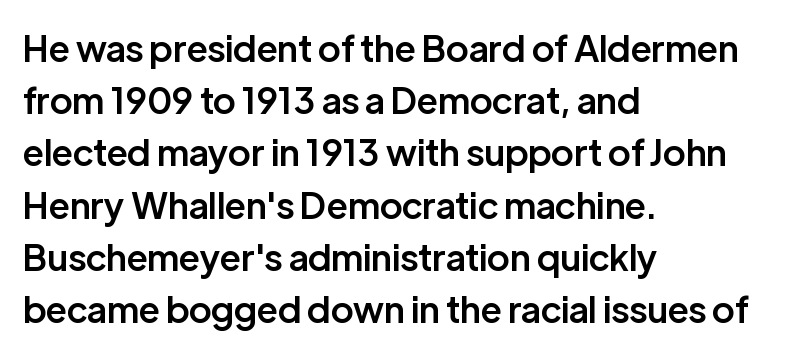
The passage shown is typed in a proportional face where columns would drift. Italic: no, the glyphs are upright roman. A normal amount of white space separates one row of letters from the next. Firm but not heavy-handed strokes: this text is semibold.
